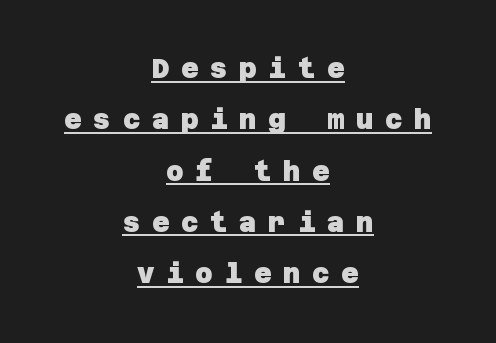
{"bold": "yes", "underline": "yes", "align": "center", "line_spacing": "loose", "line_spacing_ratio": 1.9, "letter_spacing": "wide", "letter_spacing_em": 0.43, "glyph_px": 27}
